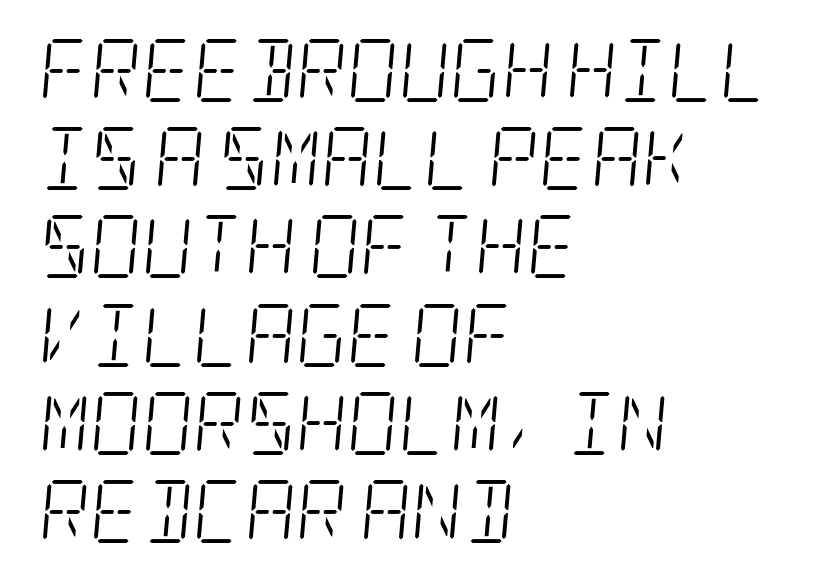
The face looks like a standard text weight, possibly lighter. Plain, unruled lines of type. Horizontal bands of white between lines are of average thickness. Slanted lettering throughout. Tracking value appears to be zero — textbook default spacing.
